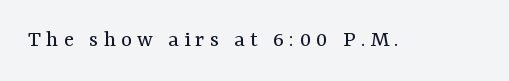
Q: Is the text bold? A: No.
Q: Is the text italic (slanted)? A: No, it is upright.
Q: Is the text underlined? A: No.
Q: Is the spacing between letters normal or unusually wide? A: Unusually wide.
